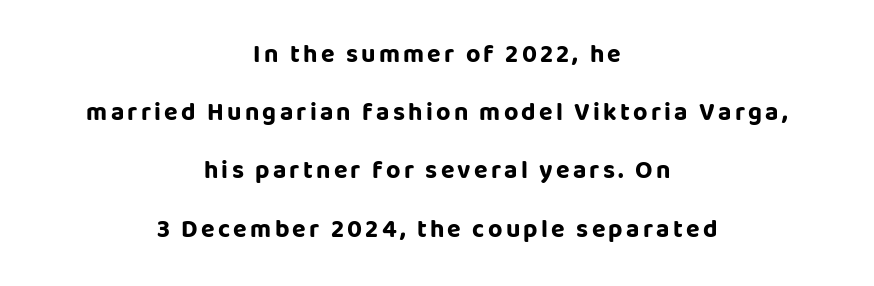
Q: Is the text bold? A: Yes.
Q: Is the text italic (slanted)? A: No, it is upright.
Q: Is the text underlined? A: No.
Q: How is the paragraph aligned? A: Centered.
Q: Is the spacing between lines tight, normal or loose? A: Loose.
